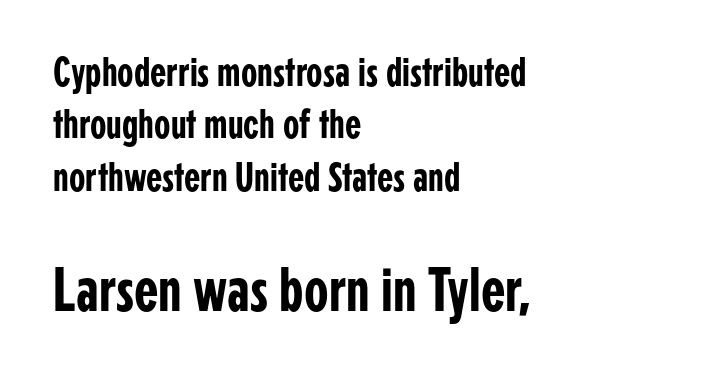
Note the varied advance widths — an 'i' is clearly narrower than an 'm'. If you measured baseline to baseline, you'd find a middling distance. The paragraph has a hard left edge and a soft right edge. Small over large — that's the arrangement of the two blocks here.
